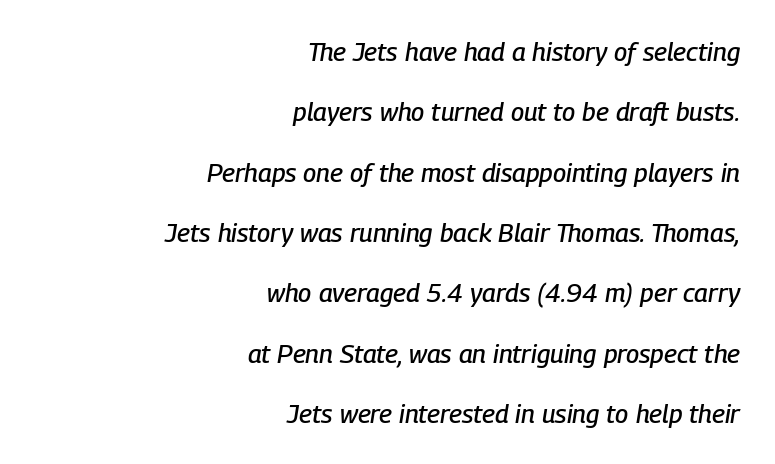
Students, observe: this is what heavily led, spacious text looks like. Does extra space separate the letters? No, they use regular spacing. The space directly below the letters is spotless. Teacher's note: observe the even right margin — that is flush-right alignment. The glyphs look as if they've been sheared to an angle.
